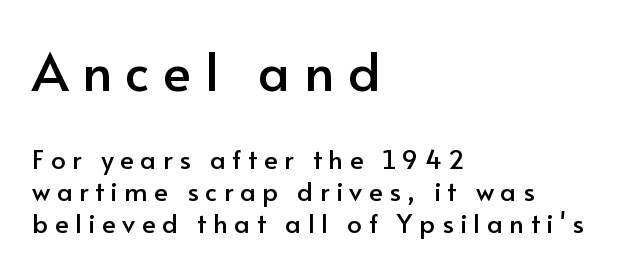
No feet cap the strokes, marking this as sans-serif type. The letters stand straight up with perfectly vertical stems. These lines are set flush left with a ragged right edge. Bare-footed words on every line.
